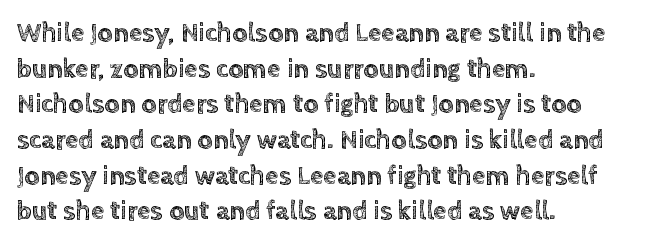
The image shows 27 px text type, upright; set left-aligned, normal line spacing (1.32x), normal letter spacing, not underlined.
